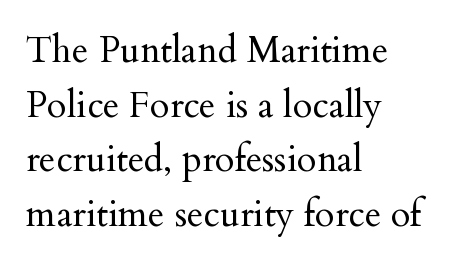
Q: Is the text bold? A: No.
Q: Is the text italic (slanted)? A: No, it is upright.
Q: Is the typeface a serif or a sans-serif typeface? A: Serif.
Q: Is the text underlined? A: No.
Q: How is the paragraph aligned? A: Left-aligned.
Q: Is the spacing between letters normal or unusually wide? A: Normal.
Q: Is the spacing between lines tight, normal or loose? A: Normal.
Q: Width (condensed, normal, or wide)? A: Normal.
Q: Stroke contrast? A: Medium.
Q: x-height? A: Small.
Q: Monospaced? A: No.
